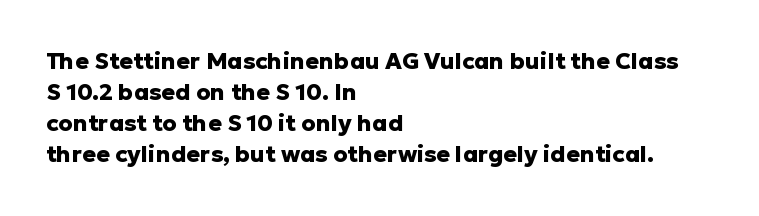
{"italic": "no", "bold": "yes", "underline": "no", "align": "left", "line_spacing": "normal", "line_spacing_ratio": 1.35, "letter_spacing": "normal", "letter_spacing_em": 0.0, "glyph_px": 23}
